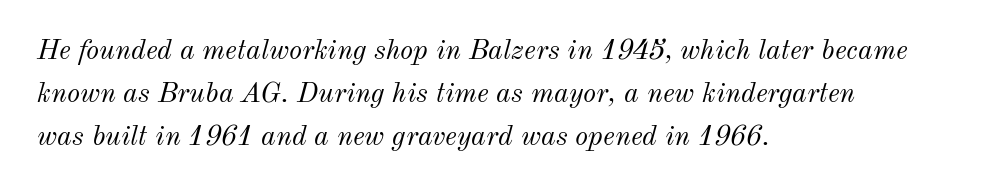
Q: Is the text bold? A: No.
Q: Is the text italic (slanted)? A: Yes, it leans right by about 12 degrees.
Q: Is the text underlined? A: No.
Q: How is the paragraph aligned? A: Left-aligned.
Q: Is the spacing between letters normal or unusually wide? A: Normal.
Q: Is the spacing between lines tight, normal or loose? A: Normal.
Q: Width (condensed, normal, or wide)? A: Normal.
Q: Stroke contrast? A: Medium.
Q: x-height? A: Small.
Q: Monospaced? A: No.
